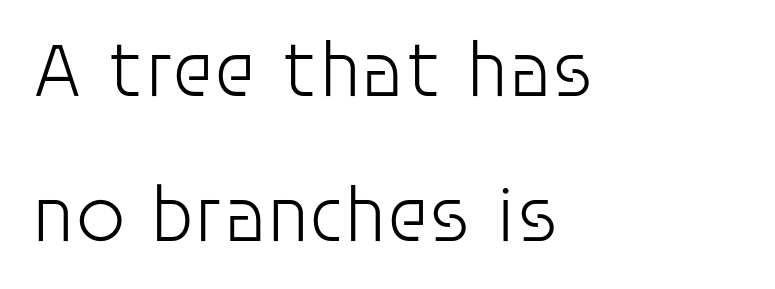
{"serif": "no", "italic": "no", "bold": "no", "weight": "light", "width": "normal", "stroke_contrast": "low", "x_height": "large", "monospaced": "no", "underline": "no", "align": "left", "line_spacing_ratio": 1.83, "letter_spacing": "normal", "letter_spacing_em": 0.0, "glyph_px": 79}
